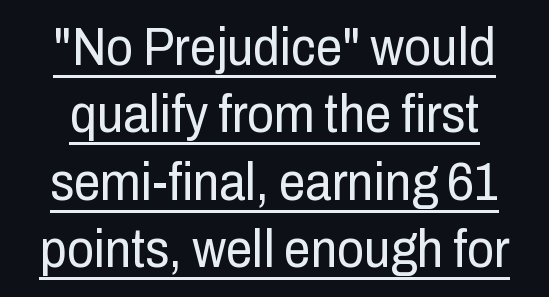
The image shows 53 px regular-weight, condensed sans-serif type, upright; set normal line spacing (1.27x), normal letter spacing, underlined; low stroke contrast and a medium x-height.
